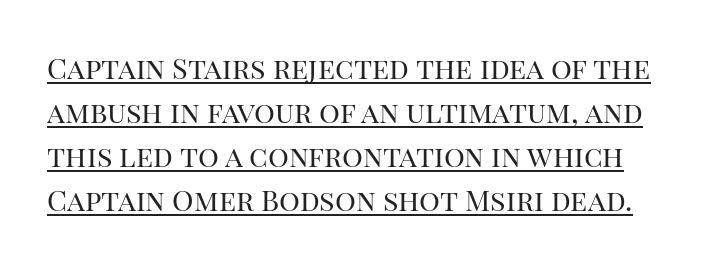
Q: Is the text bold? A: No.
Q: Is the text italic (slanted)? A: No, it is upright.
Q: Is the typeface a serif or a sans-serif typeface? A: Serif.
Q: Is the text underlined? A: Yes.
Q: Is the spacing between letters normal or unusually wide? A: Normal.
Q: Is the spacing between lines tight, normal or loose? A: Normal.
Q: Width (condensed, normal, or wide)? A: Normal.
Q: Stroke contrast? A: High.
Q: x-height? A: Large.
Q: Monospaced? A: No.
